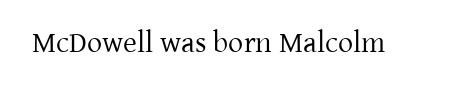
{"serif": "yes", "italic": "no", "bold": "no", "weight": "regular", "width": "normal", "stroke_contrast": "low", "x_height": "medium", "monospaced": "no", "underline": "no", "letter_spacing": "normal", "letter_spacing_em": 0.0, "glyph_px": 30}
